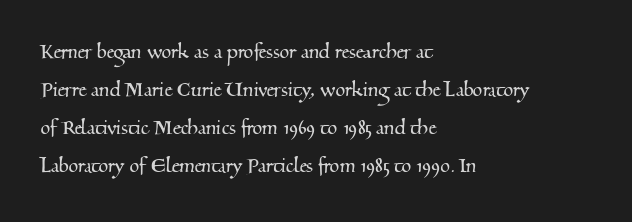
This sample is left-justified, so line endings fall wherever the words run out. Spacing between characters is what you'd get straight out of the box. Is there much room between lines? A standard amount, neither cramped nor airy. Descenders are the only things crossing below the line.
